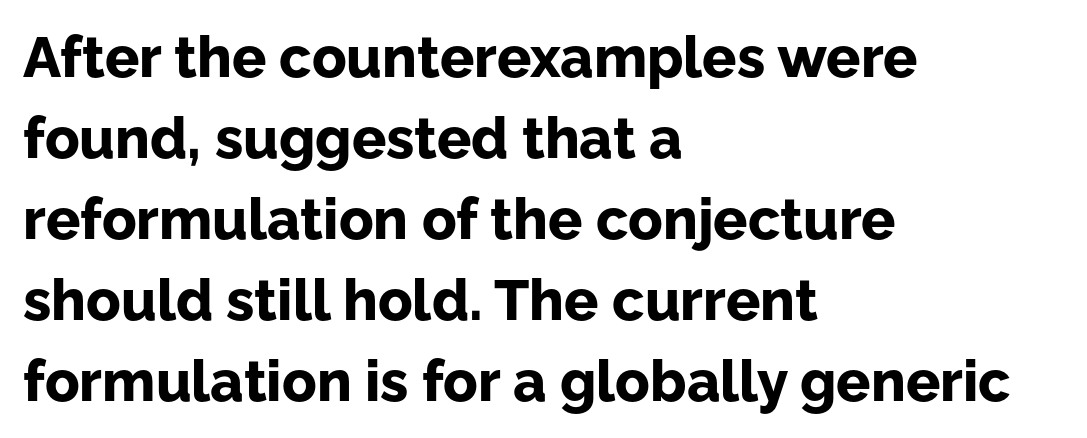
Any mark beneath the type? The region is blank. It's the straight-up-and-down kind of type. Pretty heavy lettering here — definitely bold. In terms of letterspacing, this is plain default setting. This sample has the flowing, uneven cadence of proportional lettering.
